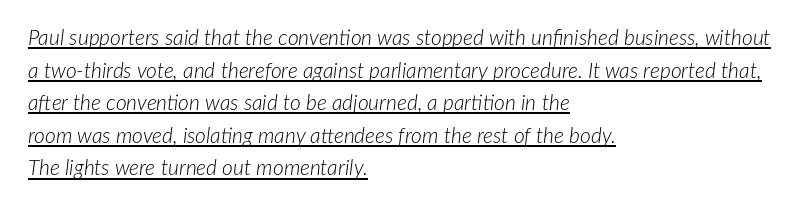
{"italic": "yes", "lean": "right", "slant_degrees": 7, "bold": "no", "underline": "yes", "align": "left", "line_spacing": "normal", "line_spacing_ratio": 1.55, "letter_spacing": "normal", "letter_spacing_em": 0.0, "glyph_px": 21}
